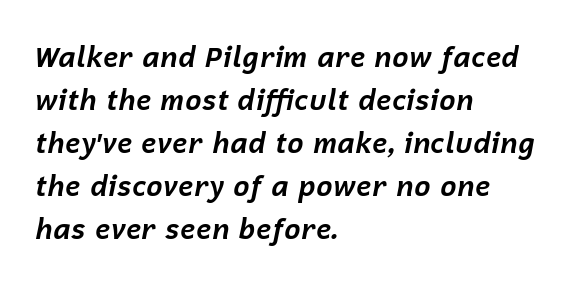
{"italic": "yes", "lean": "right", "slant_degrees": 12, "bold": "yes", "weight": "bold", "width": "normal", "stroke_contrast": "low", "x_height": "medium", "monospaced": "no", "underline": "no", "align": "left", "line_spacing": "normal", "line_spacing_ratio": 1.54, "letter_spacing": "normal", "letter_spacing_em": 0.0, "glyph_px": 28}
